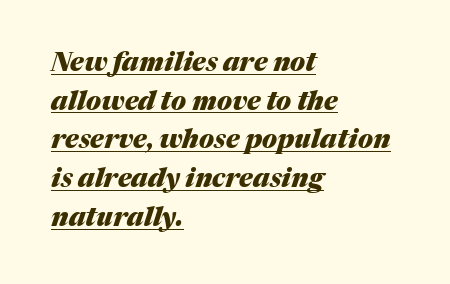
The image shows 26 px bold type, italic (leaning right); set left-aligned, normal line spacing (1.49x), normal letter spacing, underlined.
